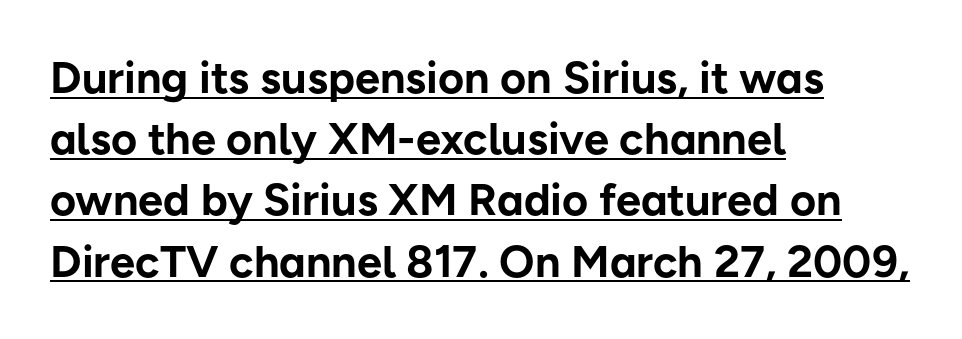
The image shows 45 px bold sans-serif type, upright; set left-aligned, normal line spacing (1.36x), normal letter spacing, underlined; low stroke contrast and a medium x-height.
